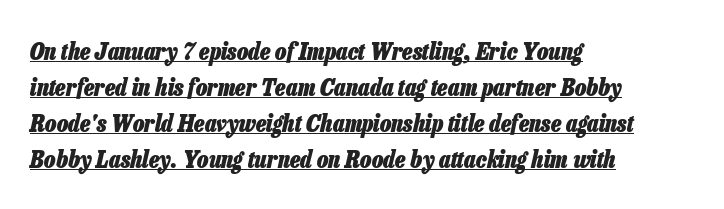
Line beginnings align vertically; line endings do not. A dark, heavy texture on the line: the type is bold. How would I describe the line gaps? Plain and ordinary. Glance below the letters and you will spot a drawn line. Does the lettering tilt? It does — this is italic. Short note: letters normally spaced.
